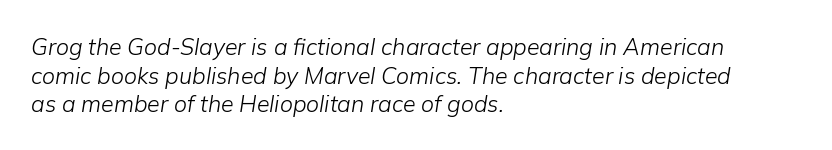
The text block is weighted toward the left margin, trailing off unevenly rightward. The text carries the slant typical of an italic or oblique font. What stands out about the letter spacing? Nothing — it is the standard amount. Is this a heavy cut? Hardly; it is regular or lighter.
